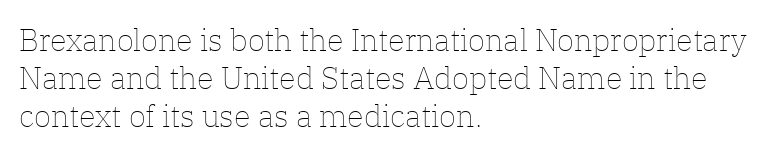
Q: Is the text bold? A: No.
Q: Is the text italic (slanted)? A: No, it is upright.
Q: Is the text underlined? A: No.
Q: How is the paragraph aligned? A: Left-aligned.
Q: Is the spacing between letters normal or unusually wide? A: Normal.
Q: Width (condensed, normal, or wide)? A: Normal.
Q: Stroke contrast? A: Low.
Q: x-height? A: Medium.
Q: Monospaced? A: No.
